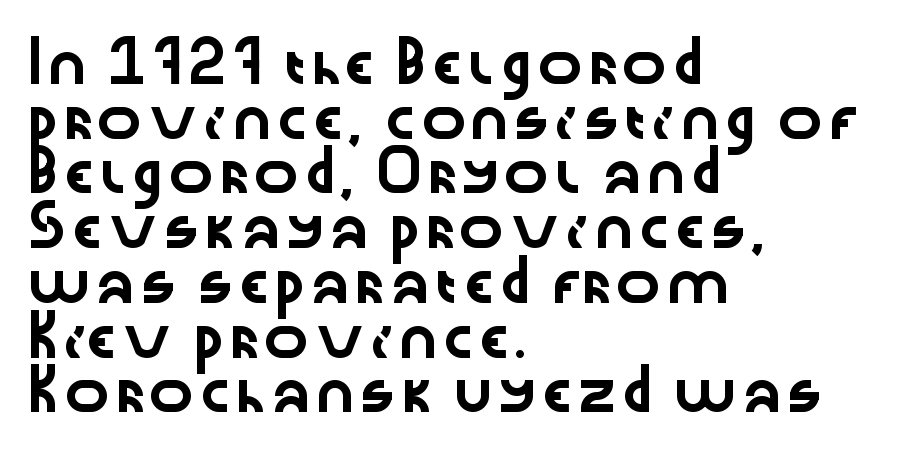
The image shows 38 px wide sans-serif type, upright; set left-aligned, normal line spacing (1.44x), normal letter spacing, not underlined; low stroke contrast and a medium x-height.
